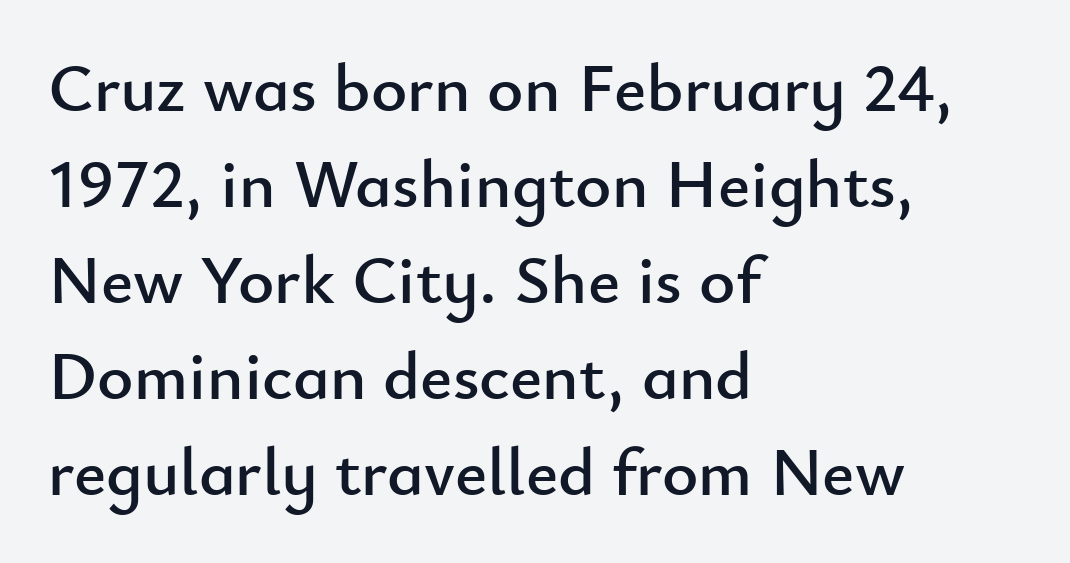
The image shows 69 px sans-serif type, upright; set left-aligned, normal line spacing (1.39x), normal letter spacing, not underlined; low stroke contrast and a small x-height.
